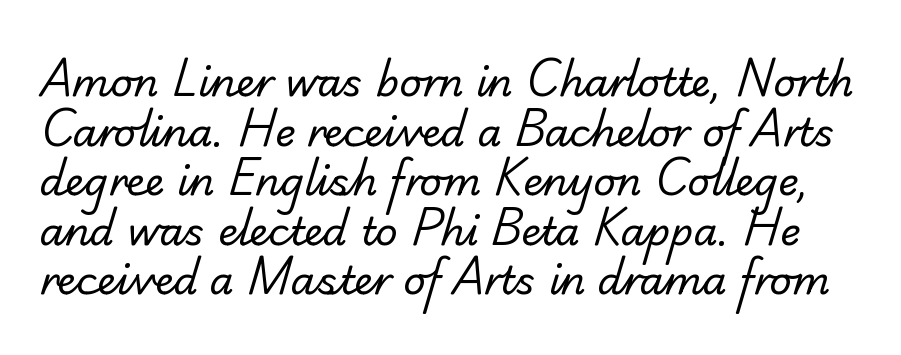
The image shows 39 px regular-weight serif type; set normal line spacing (1.27x), normal letter spacing, not underlined; low stroke contrast and a small x-height.
